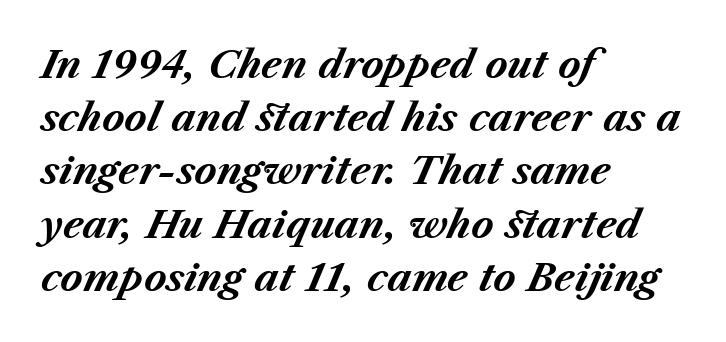
Q: Is the text bold? A: Yes.
Q: Is the text italic (slanted)? A: Yes, it leans right by about 23 degrees.
Q: Is the text underlined? A: No.
Q: How is the paragraph aligned? A: Left-aligned.
Q: Is the spacing between letters normal or unusually wide? A: Normal.
Q: Is the spacing between lines tight, normal or loose? A: Normal.
Q: Width (condensed, normal, or wide)? A: Normal.
Q: Stroke contrast? A: Medium.
Q: x-height? A: Medium.
Q: Monospaced? A: No.
